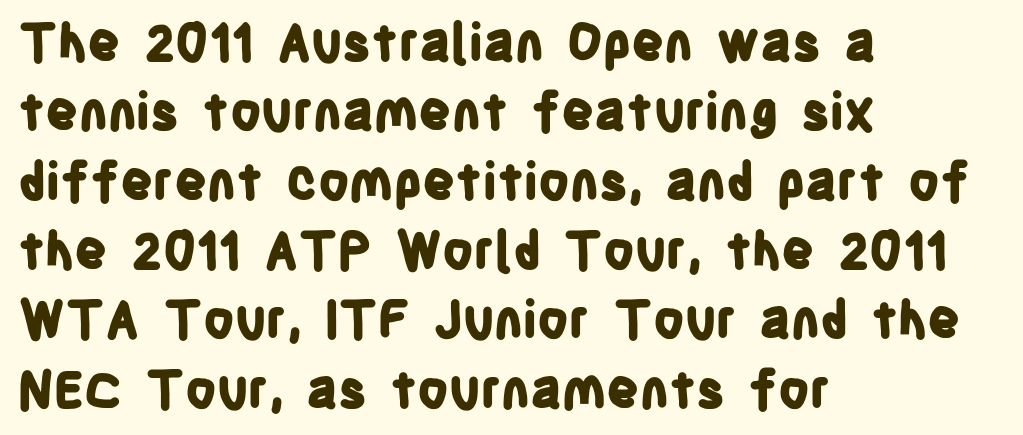
The image shows 51 px bold, condensed sans-serif type, upright; set left-aligned, normal line spacing (1.36x), normal letter spacing, not underlined; low stroke contrast and a large x-height.
